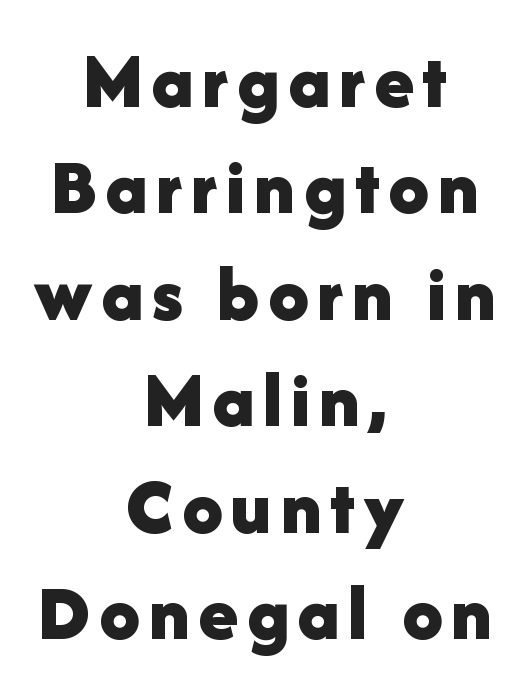
{"serif": "no", "italic": "no", "bold": "yes", "weight": "bold", "width": "normal", "stroke_contrast": "low", "x_height": "medium", "monospaced": "no", "underline": "no", "align": "center", "line_spacing": "normal", "line_spacing_ratio": 1.33, "glyph_px": 80}
